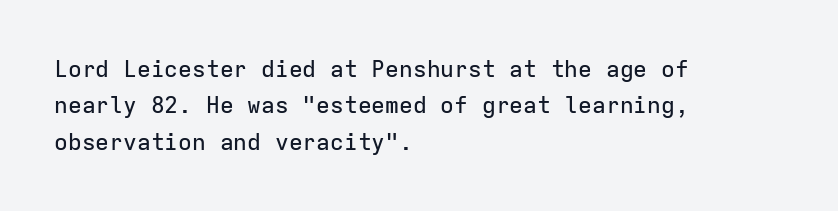
Q: Is the text italic (slanted)? A: No, it is upright.
Q: Is the text underlined? A: No.
Q: How is the paragraph aligned? A: Left-aligned.
Q: Is the spacing between letters normal or unusually wide? A: Normal.
Q: Is the spacing between lines tight, normal or loose? A: Normal.
